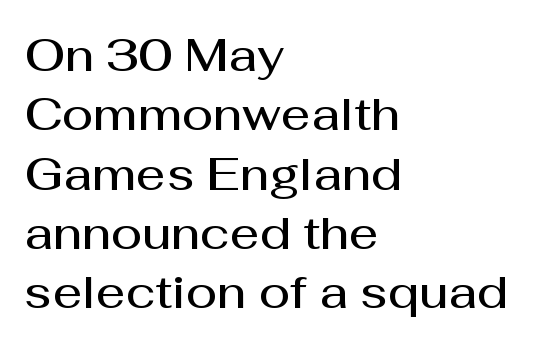
{"serif": "no", "italic": "no", "bold": "semi", "weight": "semibold", "width": "normal", "stroke_contrast": "medium", "x_height": "medium", "monospaced": "no", "underline": "no", "align": "left", "line_spacing": "normal", "line_spacing_ratio": 1.29, "letter_spacing": "normal", "letter_spacing_em": 0.0, "glyph_px": 46}
